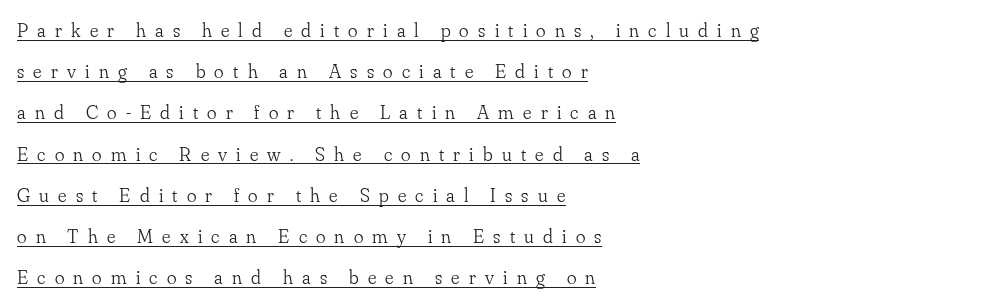
The image shows 20 px text type, upright; set left-aligned, loose line spacing (2.06x), unusually wide letter spacing (+0.46 em), underlined.
